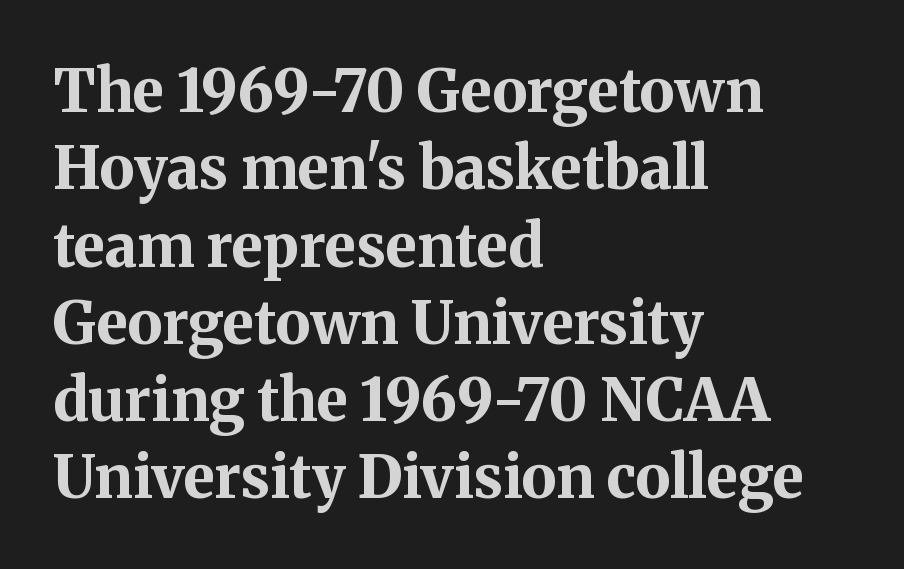
The image shows 59 px bold serif type, upright; set left-aligned, normal line spacing (1.31x), normal letter spacing, not underlined; medium stroke contrast and a medium x-height.
